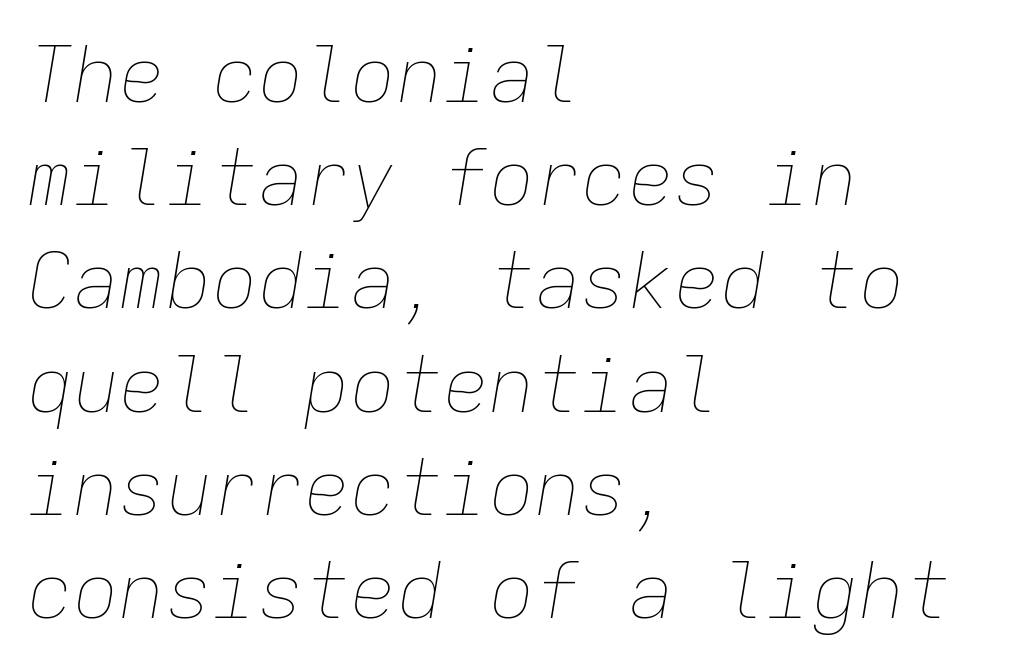
Q: Is the text bold? A: No.
Q: Is the text italic (slanted)? A: Yes, it leans right by about 9 degrees.
Q: Is the text underlined? A: No.
Q: How is the paragraph aligned? A: Left-aligned.
Q: Is the spacing between letters normal or unusually wide? A: Normal.
Q: Is the spacing between lines tight, normal or loose? A: Normal.
Q: Width (condensed, normal, or wide)? A: Normal.
Q: Stroke contrast? A: Low.
Q: x-height? A: Medium.
Q: Monospaced? A: Yes.
